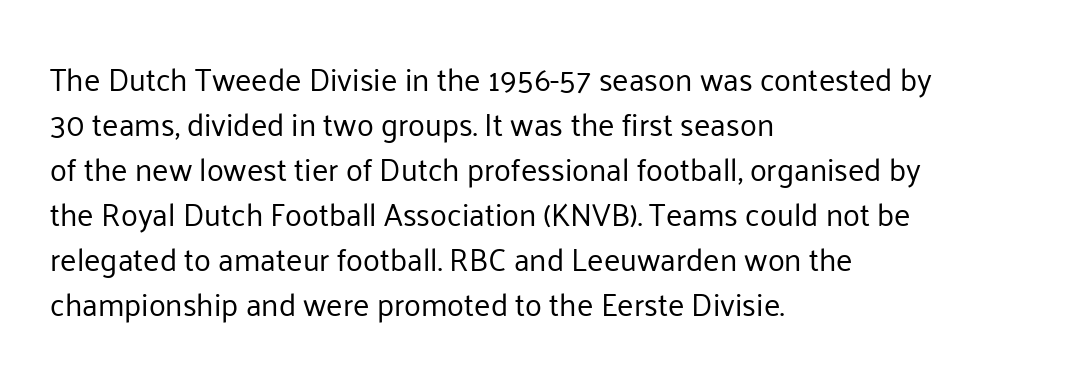
{"serif": "no", "italic": "no", "bold": "no", "weight": "regular", "width": "normal", "stroke_contrast": "low", "x_height": "medium", "monospaced": "no", "underline": "no", "align": "left", "line_spacing": "normal", "line_spacing_ratio": 1.45, "letter_spacing": "normal", "letter_spacing_em": 0.0, "glyph_px": 31}
